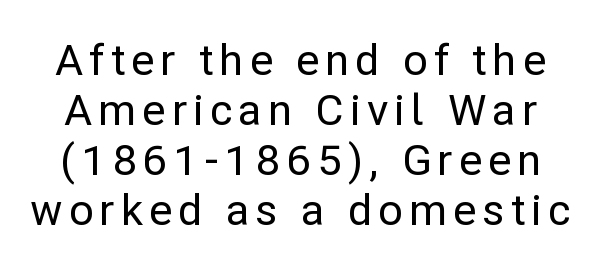
Q: Is the text italic (slanted)? A: No, it is upright.
Q: Is the typeface a serif or a sans-serif typeface? A: Sans-serif.
Q: Is the text underlined? A: No.
Q: Width (condensed, normal, or wide)? A: Normal.
Q: Stroke contrast? A: Low.
Q: x-height? A: Medium.
Q: Monospaced? A: No.
